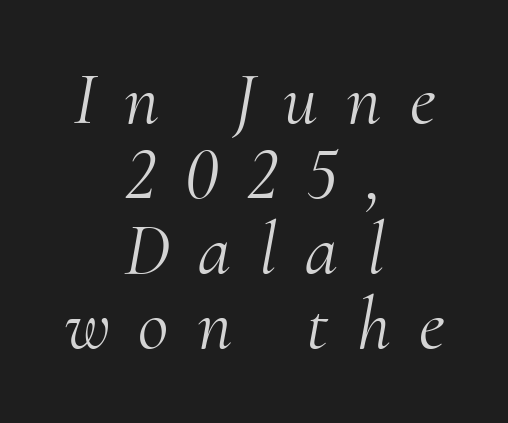
Q: Is the text bold? A: No.
Q: Is the text italic (slanted)? A: Yes, it leans right by about 10 degrees.
Q: Is the typeface a serif or a sans-serif typeface? A: Serif.
Q: Is the text underlined? A: No.
Q: How is the paragraph aligned? A: Centered.
Q: Is the spacing between letters normal or unusually wide? A: Unusually wide.
Q: Is the spacing between lines tight, normal or loose? A: Tight.
Q: Width (condensed, normal, or wide)? A: Normal.
Q: Stroke contrast? A: Medium.
Q: x-height? A: Small.
Q: Monospaced? A: No.
